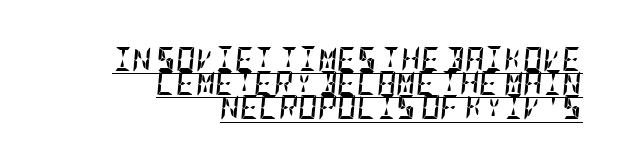
The image shows 24 px bold type, italic (leaning right); set right-aligned, tight line spacing (1.01x), normal letter spacing, underlined.
